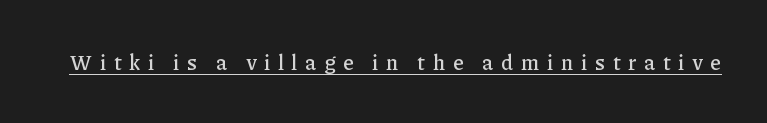
The image shows 21 px text type, upright; set unusually wide letter spacing (+0.36 em), underlined.
